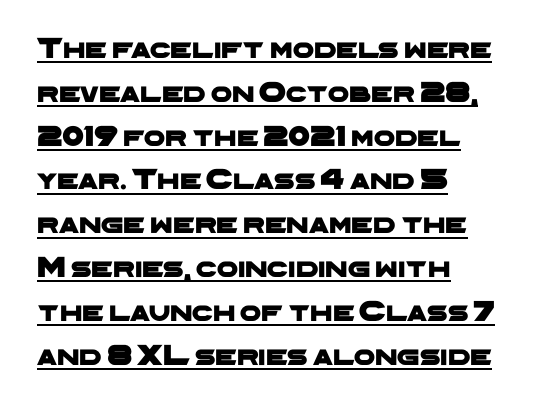
{"serif": "no", "width": "wide", "stroke_contrast": "low", "x_height": "medium", "monospaced": "no", "underline": "yes", "align": "left", "line_spacing": "normal", "line_spacing_ratio": 1.46, "letter_spacing": "normal", "letter_spacing_em": 0.0, "glyph_px": 30}
